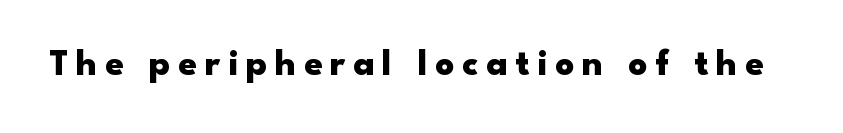
The image shows 37 px heavy, wide sans-serif type, upright; set unusually wide letter spacing (+0.21 em), not underlined; low stroke contrast and a small x-height.
